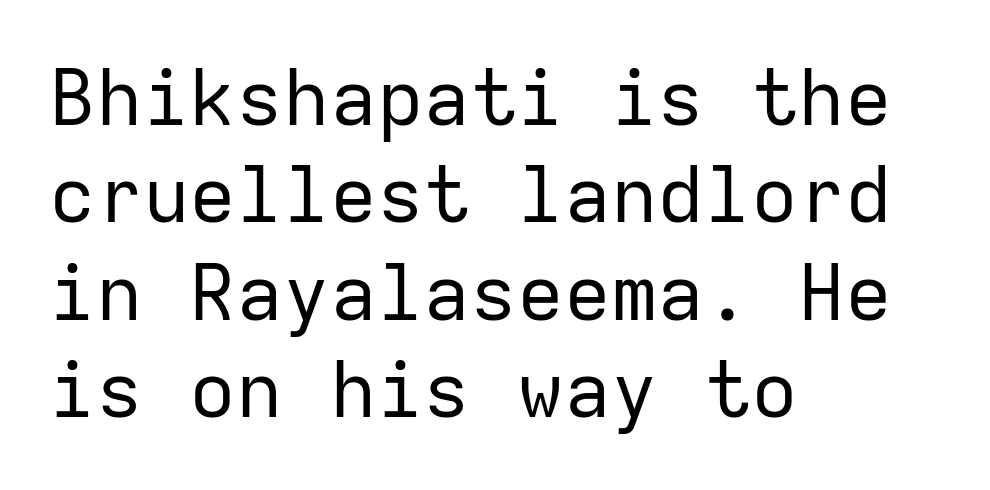
Is the letter spacing exaggerated? No — it looks like the ordinary default. Unlike a traditional serif, this face leaves its strokes unadorned. Summary of vertical rhythm: regular, with standard interline spacing. Where is the straight margin? On the left.
